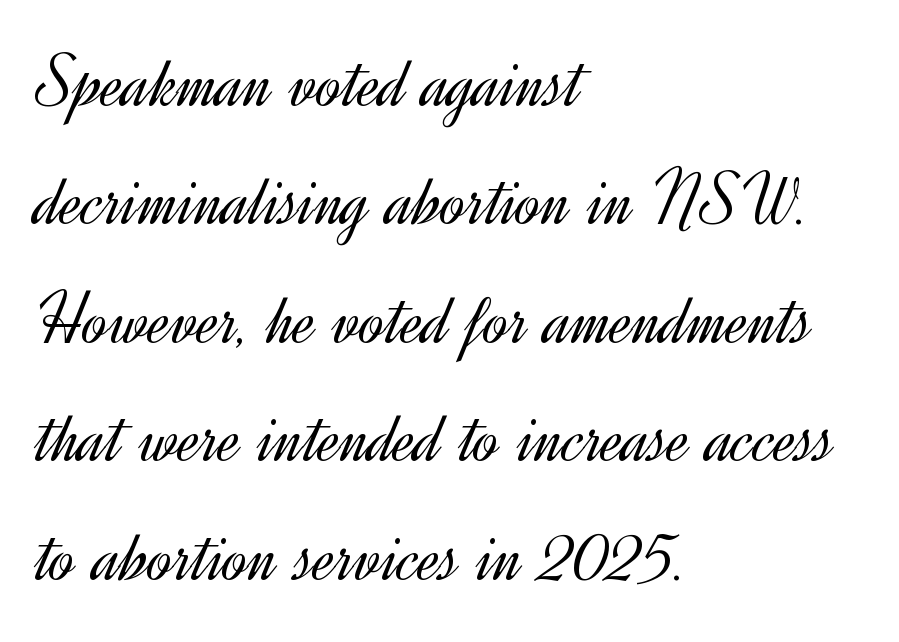
The image shows 75 px light sans-serif type; set left-aligned, normal line spacing (1.58x), normal letter spacing, not underlined; a small x-height.
